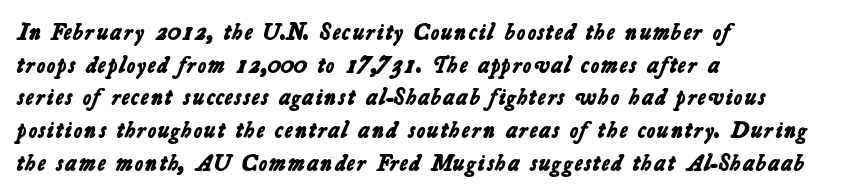
The image shows 23 px bold type; set left-aligned, normal line spacing (1.42x), normal letter spacing, not underlined.
